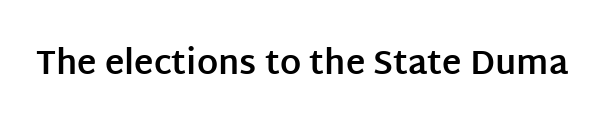
Q: Is the text bold? A: Yes.
Q: Is the text italic (slanted)? A: No, it is upright.
Q: Is the typeface a serif or a sans-serif typeface? A: Sans-serif.
Q: Is the text underlined? A: No.
Q: Is the spacing between letters normal or unusually wide? A: Normal.
Q: Width (condensed, normal, or wide)? A: Normal.
Q: Stroke contrast? A: Low.
Q: x-height? A: Large.
Q: Monospaced? A: No.
